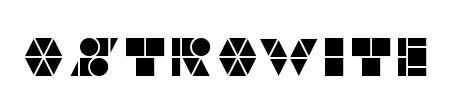
The image shows 55 px sans-serif type, upright; set normal letter spacing, not underlined; low stroke contrast and a large x-height.
